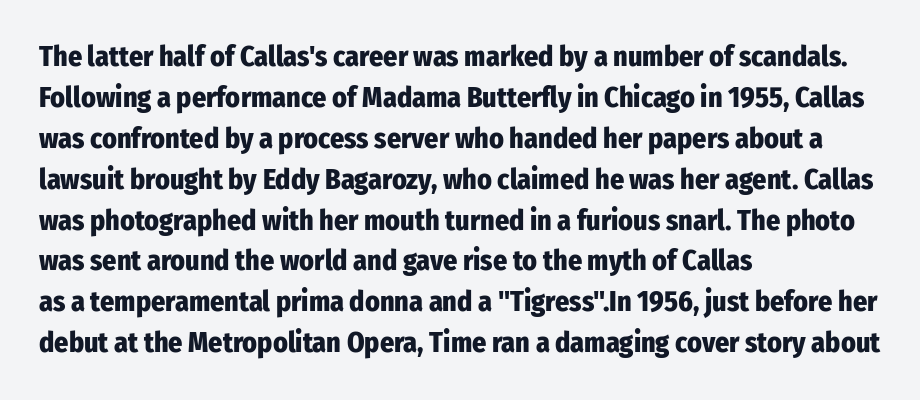
This sample has the flowing, uneven cadence of proportional lettering. The typesetting leans heavy: a genuine bold. Each row of text sits above clean, open space. No italicization has been applied; the sample stays upright.
